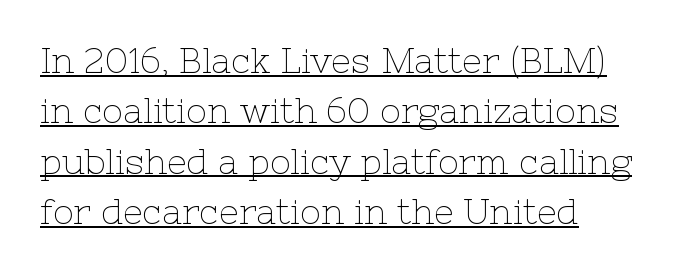
The image shows 35 px thin serif type, upright; set left-aligned, normal line spacing (1.44x), normal letter spacing, underlined; low stroke contrast and a medium x-height.
